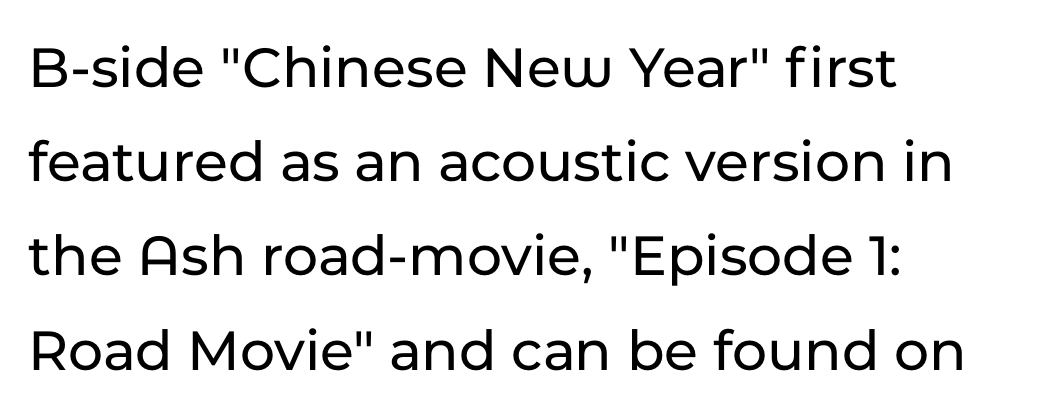
Each letter keeps its own natural width here, so spacing adapts to shape. Each row of text sits above clean, open space. The axis of the letterforms is exactly vertical. Tracking value appears to be zero — textbook default spacing.
